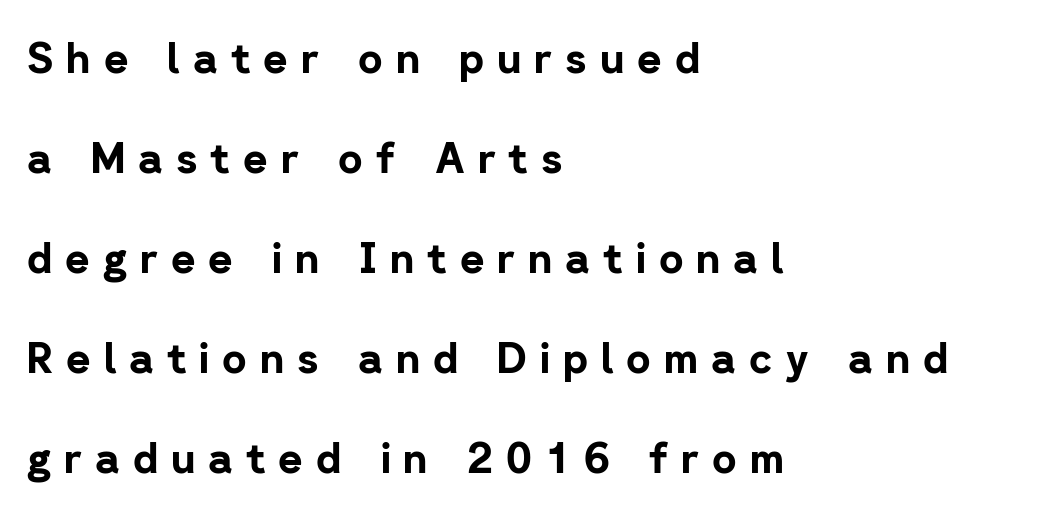
{"serif": "no", "italic": "no", "bold": "yes", "weight": "bold", "width": "normal", "stroke_contrast": "low", "x_height": "medium", "monospaced": "no", "underline": "no", "align": "left", "line_spacing": "loose", "line_spacing_ratio": 2.38, "letter_spacing": "wide", "letter_spacing_em": 0.31, "glyph_px": 42}
